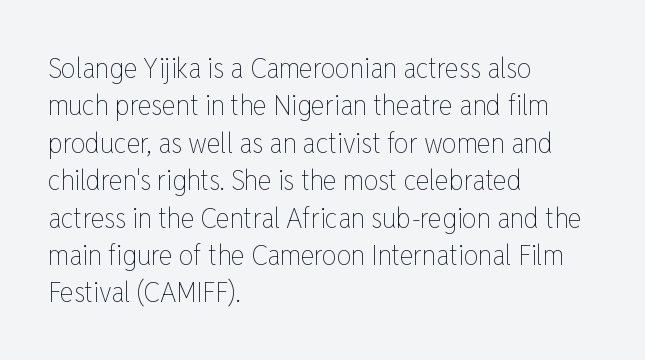
{"italic": "no", "bold": "no", "weight": "thin", "width": "condensed", "stroke_contrast": "low", "x_height": "medium", "monospaced": "no", "underline": "no", "align": "left", "line_spacing": "normal", "line_spacing_ratio": 1.29, "letter_spacing": "normal", "letter_spacing_em": 0.0, "glyph_px": 29}
